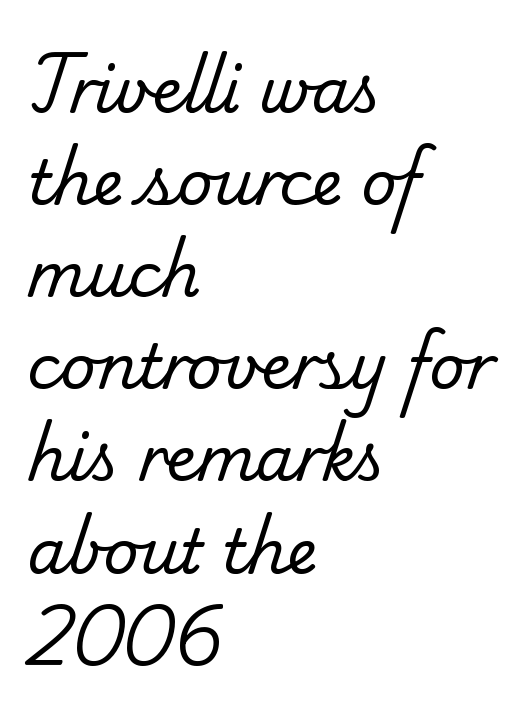
{"serif": "yes", "bold": "no", "weight": "regular", "width": "normal", "stroke_contrast": "low", "x_height": "small", "monospaced": "no", "underline": "no", "align": "left", "line_spacing": "normal", "line_spacing_ratio": 1.51, "letter_spacing": "normal", "letter_spacing_em": 0.0, "glyph_px": 61}
